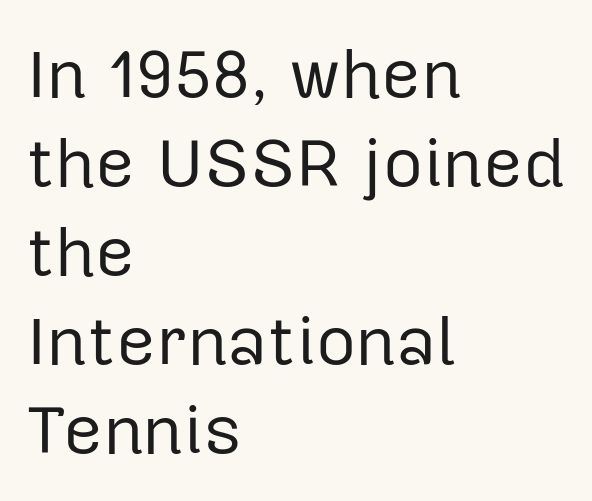
Does the type have serifs? No, each stem ends abruptly. This rendering uses left alignment, leaving the right contour irregular. Stems and bowls with no extra thickness — not bold. A bare baseline throughout the passage. The tracking reads as untouched default to a designer's eye.
